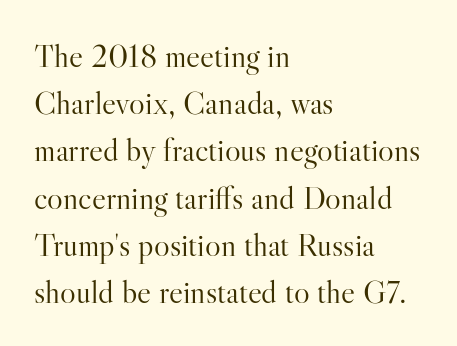
{"serif": "yes", "italic": "no", "bold": "no", "weight": "light", "width": "normal", "stroke_contrast": "high", "x_height": "small", "monospaced": "no", "underline": "no", "align": "left", "line_spacing": "normal", "line_spacing_ratio": 1.43, "letter_spacing": "normal", "letter_spacing_em": 0.0, "glyph_px": 33}
